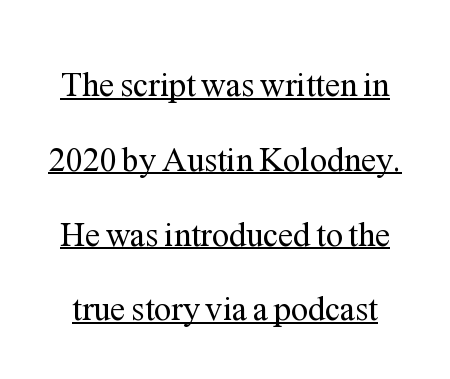
{"serif": "yes", "italic": "no", "bold": "no", "weight": "regular", "width": "normal", "stroke_contrast": "medium", "x_height": "medium", "monospaced": "no", "underline": "yes", "line_spacing": "loose", "line_spacing_ratio": 2.2, "letter_spacing": "normal", "letter_spacing_em": 0.0, "glyph_px": 34}
